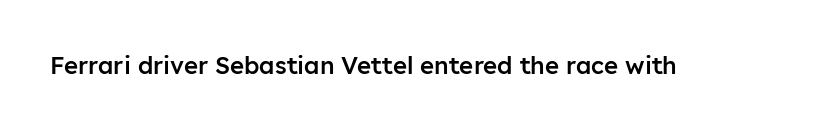
Q: Is the text bold? A: Semi-bold.
Q: Is the text italic (slanted)? A: No, it is upright.
Q: Is the text underlined? A: No.
Q: Is the spacing between letters normal or unusually wide? A: Normal.
